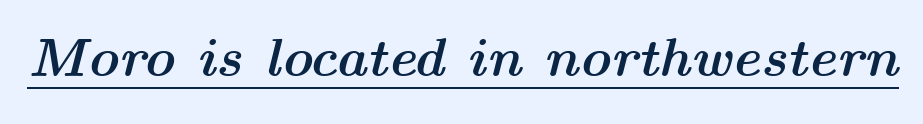
Tall strokes in this sample are angled rather than plumb. What decoration does the sample have? An underline. Notice how thick the strokes are: this is what a full bold looks like. The face used here is proportionally spaced, like ordinary book or web type.
